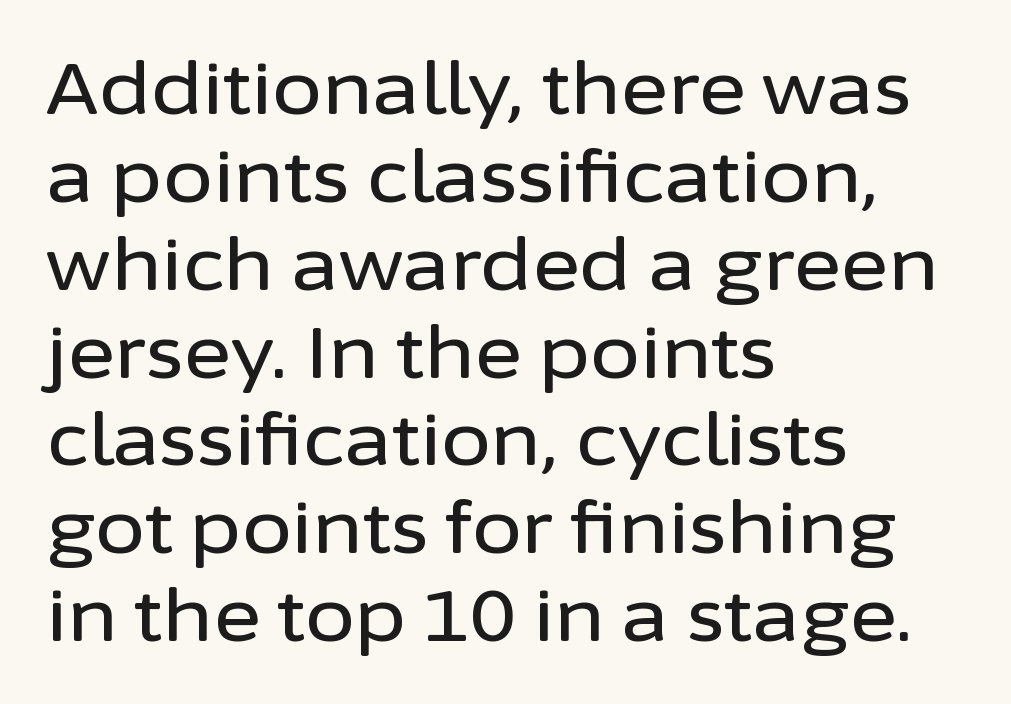
{"serif": "no", "italic": "no", "width": "normal", "stroke_contrast": "low", "x_height": "medium", "monospaced": "no", "underline": "no", "align": "left", "line_spacing_ratio": 1.22, "letter_spacing": "normal", "letter_spacing_em": 0.0, "glyph_px": 72}
